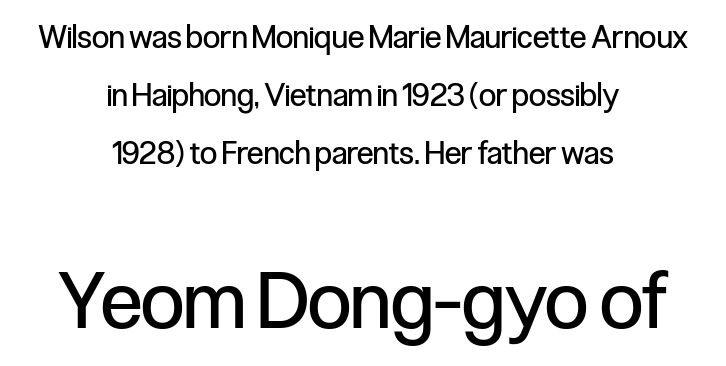
{"serif": "no", "italic": "no", "bold": "no", "weight": "regular", "width": "condensed", "stroke_contrast": "low", "x_height": "medium", "monospaced": "no", "underline": "no", "align": "center", "line_spacing_ratio": 1.87, "letter_spacing": "normal", "letter_spacing_em": 0.0, "larger_block": "second", "size_ratio": 2.52, "glyph_px": 78}
